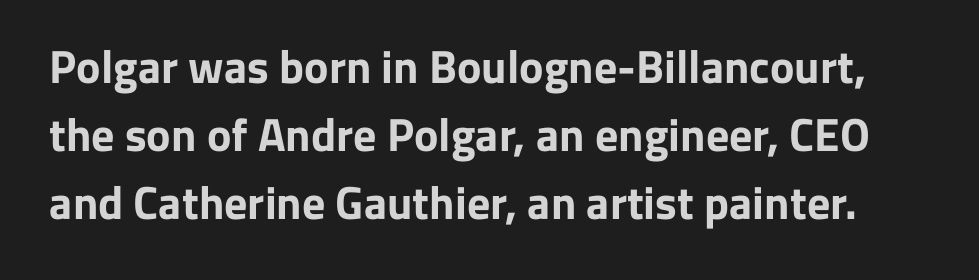
{"serif": "no", "italic": "no", "bold": "yes", "weight": "bold", "width": "normal", "stroke_contrast": "low", "x_height": "medium", "monospaced": "no", "underline": "no", "line_spacing": "normal", "line_spacing_ratio": 1.48, "letter_spacing": "normal", "letter_spacing_em": 0.0, "glyph_px": 46}
